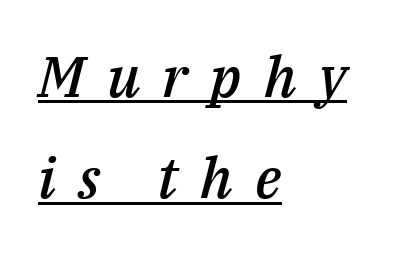
The image shows 57 px semibold type, italic (leaning right); set left-aligned, line spacing 1.78x, unusually wide letter spacing (+0.39 em), underlined; medium stroke contrast and a medium x-height.
